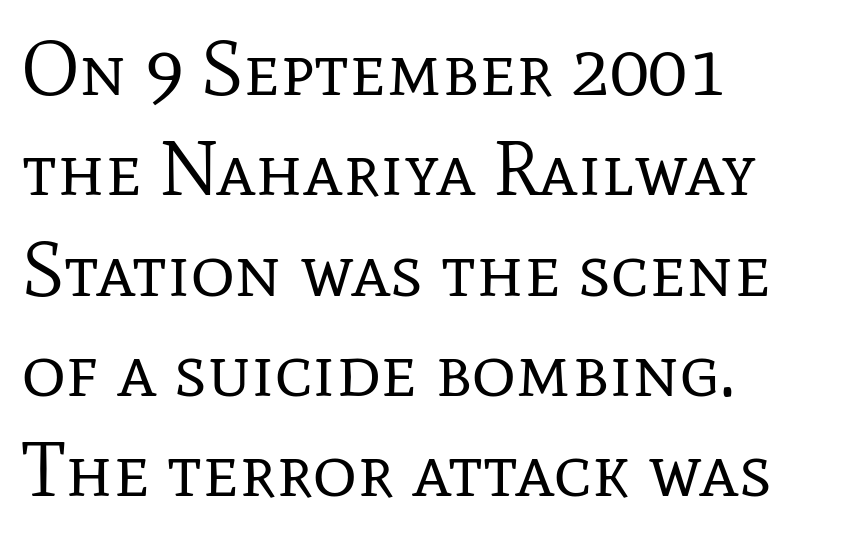
{"serif": "yes", "italic": "no", "bold": "no", "weight": "regular", "width": "normal", "stroke_contrast": "low", "x_height": "medium", "monospaced": "no", "underline": "no", "align": "left", "line_spacing": "normal", "line_spacing_ratio": 1.32, "letter_spacing": "normal", "letter_spacing_em": 0.0, "glyph_px": 76}
